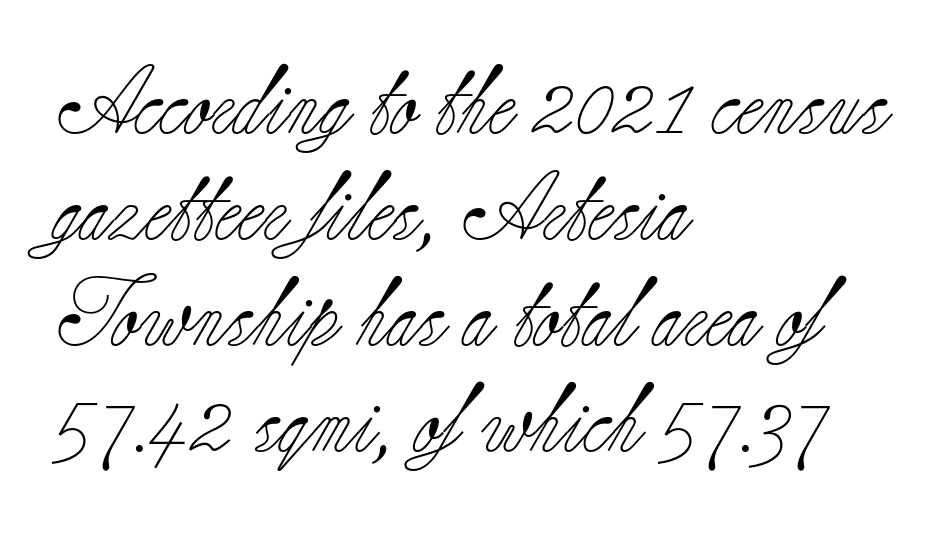
{"serif": "yes", "bold": "no", "weight": "light", "width": "normal", "stroke_contrast": "low", "x_height": "small", "monospaced": "no", "underline": "no", "align": "left", "line_spacing": "normal", "line_spacing_ratio": 1.56, "letter_spacing": "normal", "letter_spacing_em": 0.0, "glyph_px": 68}
